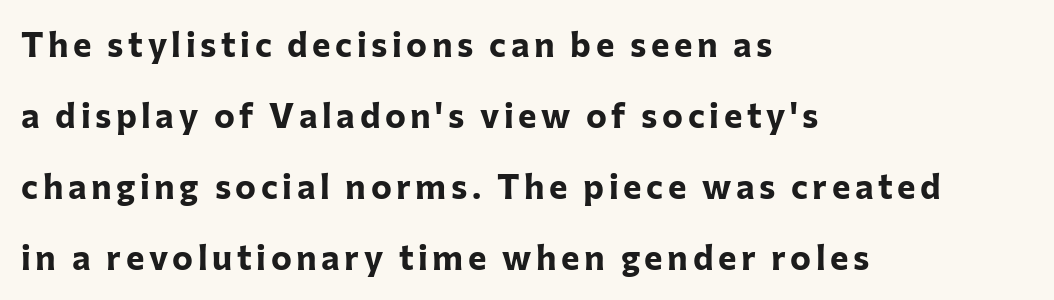
The image shows 35 px bold sans-serif type, upright; set left-aligned, loose line spacing (2.03x), not underlined; low stroke contrast and a medium x-height.
